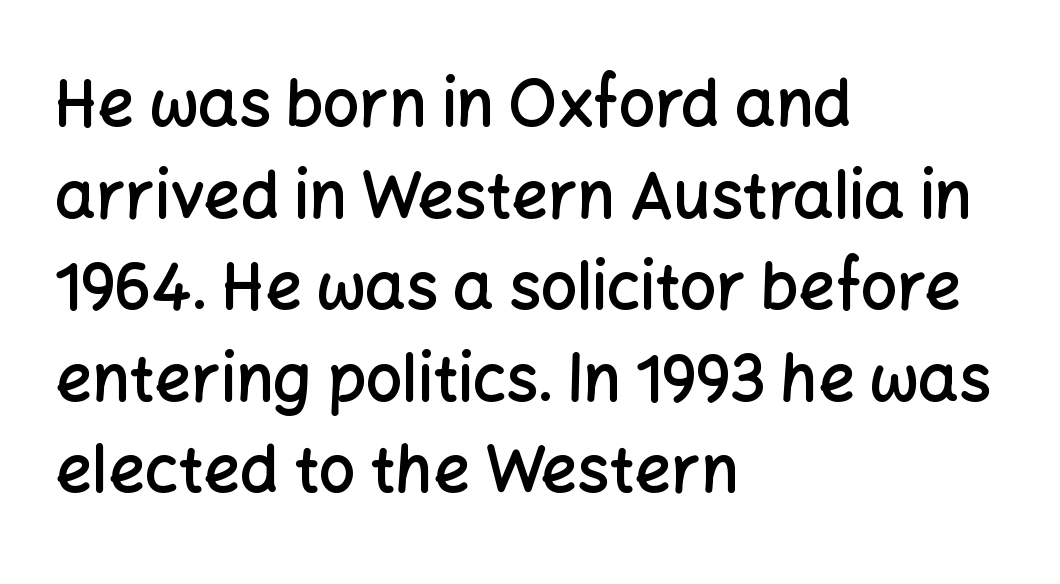
Look at the stroke-to-counter ratio: somewhat heavy, a semibold. Is there much room between lines? A standard amount, neither cramped nor airy. All the whitespace from short lines collects on the right. The gap between lines stays unmarked. A typesetter would call this proportional, since set widths differ per character.
